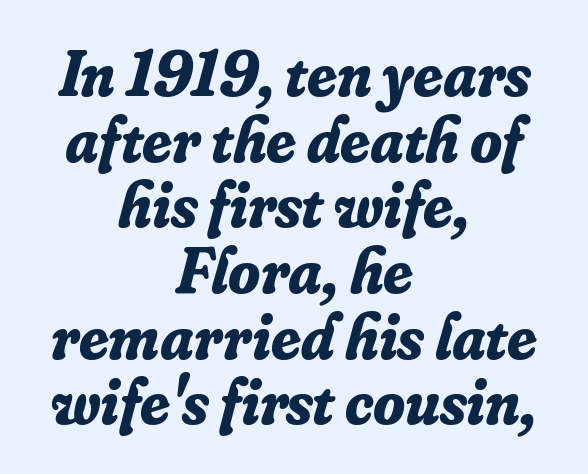
The image shows 65 px bold serif type, italic (leaning right); set centered, tight line spacing (1.01x), normal letter spacing, not underlined; low stroke contrast and a small x-height.
